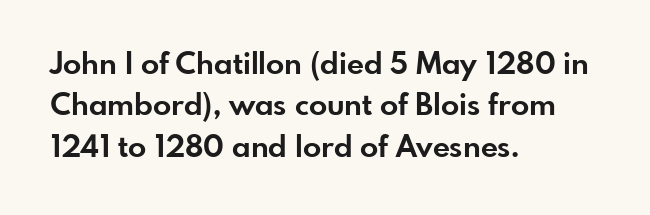
The image shows 30 px bold sans-serif type, upright; set left-aligned, normal line spacing (1.38x), normal letter spacing, not underlined; low stroke contrast and a small x-height.
